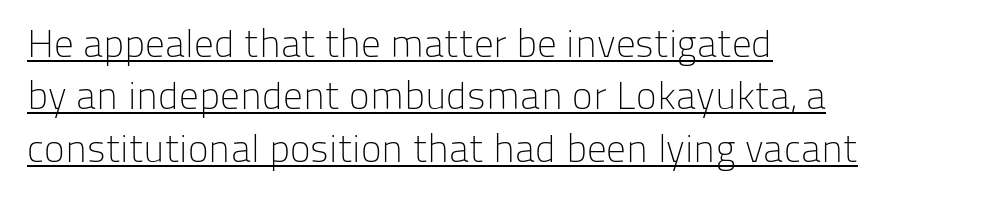
Q: Is the text bold? A: No.
Q: Is the text italic (slanted)? A: No, it is upright.
Q: Is the typeface a serif or a sans-serif typeface? A: Sans-serif.
Q: Is the text underlined? A: Yes.
Q: How is the paragraph aligned? A: Left-aligned.
Q: Is the spacing between letters normal or unusually wide? A: Normal.
Q: Is the spacing between lines tight, normal or loose? A: Normal.
Q: Width (condensed, normal, or wide)? A: Normal.
Q: Stroke contrast? A: Low.
Q: x-height? A: Medium.
Q: Monospaced? A: No.
